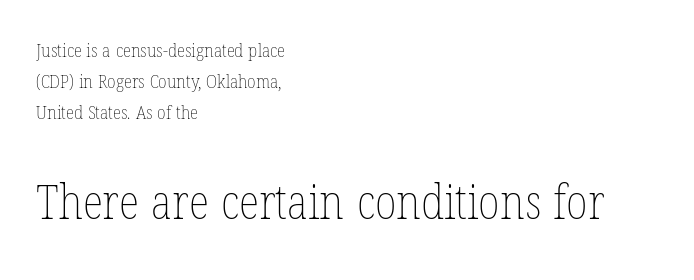
{"italic": "no", "bold": "no", "weight": "thin", "width": "condensed", "stroke_contrast": "low", "x_height": "medium", "monospaced": "no", "underline": "no", "align": "left", "line_spacing": "normal", "line_spacing_ratio": 1.63, "letter_spacing": "normal", "letter_spacing_em": 0.0, "larger_block": "second", "size_ratio": 2.53, "glyph_px": 48}
